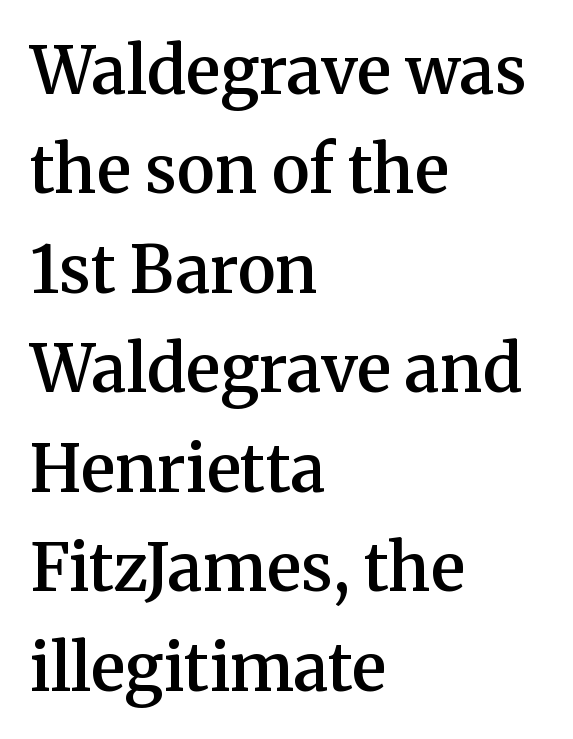
Q: Is the text bold? A: Semi-bold.
Q: Is the text italic (slanted)? A: No, it is upright.
Q: Is the typeface a serif or a sans-serif typeface? A: Serif.
Q: Is the text underlined? A: No.
Q: How is the paragraph aligned? A: Left-aligned.
Q: Is the spacing between letters normal or unusually wide? A: Normal.
Q: Is the spacing between lines tight, normal or loose? A: Normal.
Q: Width (condensed, normal, or wide)? A: Normal.
Q: Stroke contrast? A: Medium.
Q: x-height? A: Medium.
Q: Monospaced? A: No.
